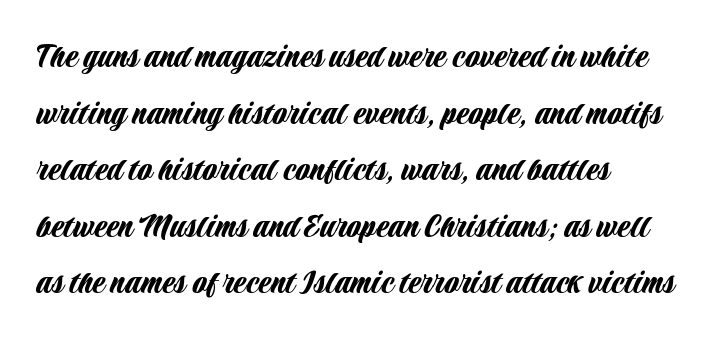
Examine the stroke ends and you'll find no serifs. Proportional: the letters do not fall into vertical columns. Regarding leading, the lines here are spaced in the standard way.
